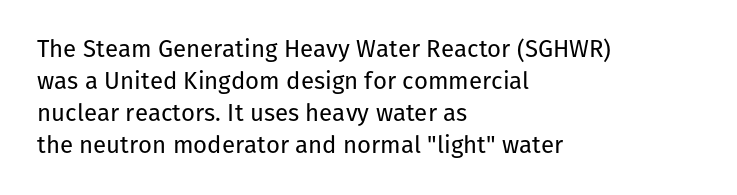
The image shows 24 px text type, upright; set left-aligned, normal line spacing (1.33x), normal letter spacing, not underlined.
